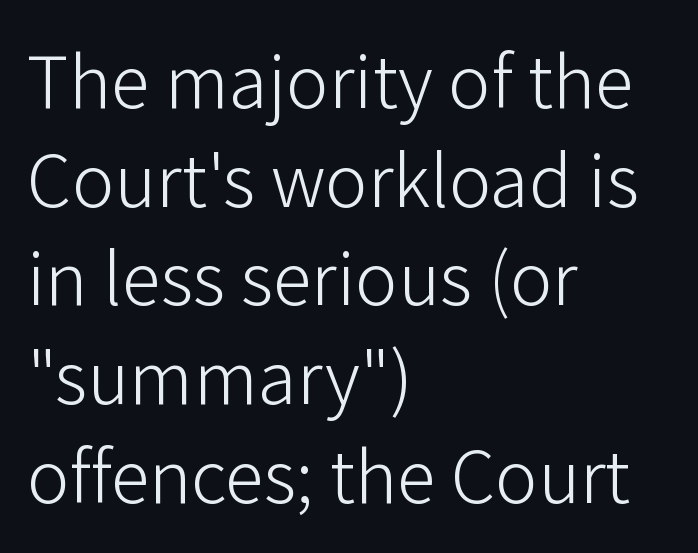
{"serif": "no", "italic": "no", "bold": "no", "weight": "light", "width": "normal", "stroke_contrast": "low", "x_height": "medium", "monospaced": "no", "underline": "no", "align": "left", "line_spacing": "normal", "line_spacing_ratio": 1.25, "letter_spacing": "normal", "letter_spacing_em": 0.0, "glyph_px": 79}
